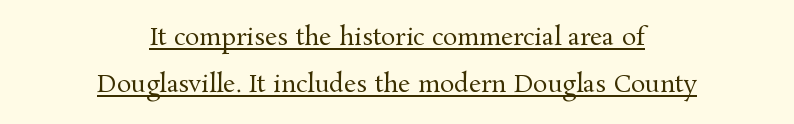
The image shows 24 px text type, upright; set centered, loose line spacing (1.95x), normal letter spacing, underlined.
